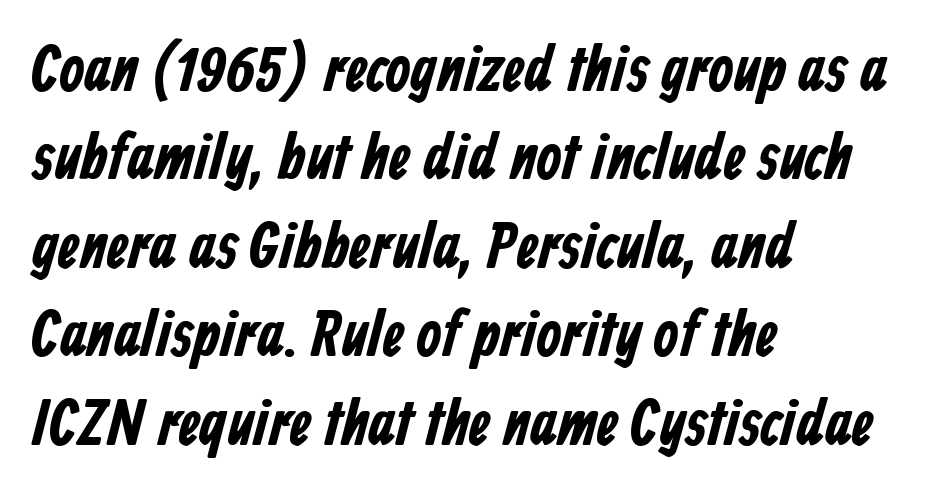
{"serif": "no", "bold": "yes", "weight": "bold", "width": "condensed", "stroke_contrast": "low", "x_height": "medium", "monospaced": "no", "underline": "no", "align": "left", "line_spacing": "normal", "line_spacing_ratio": 1.36, "letter_spacing": "normal", "letter_spacing_em": 0.0, "glyph_px": 65}
